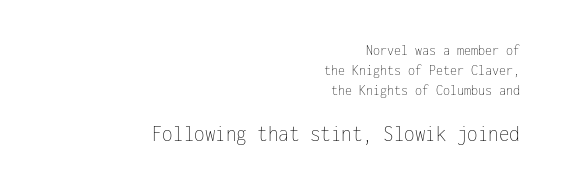
Q: Is the text bold? A: No.
Q: Is the text italic (slanted)? A: No, it is upright.
Q: Is the text underlined? A: No.
Q: How is the paragraph aligned? A: Right-aligned.
Q: Is the spacing between letters normal or unusually wide? A: Normal.
Q: Is the spacing between lines tight, normal or loose? A: Normal.
Q: Which block of text is set in a larger size, the first (top) or the second (bottom)? A: The second (bottom) one.
